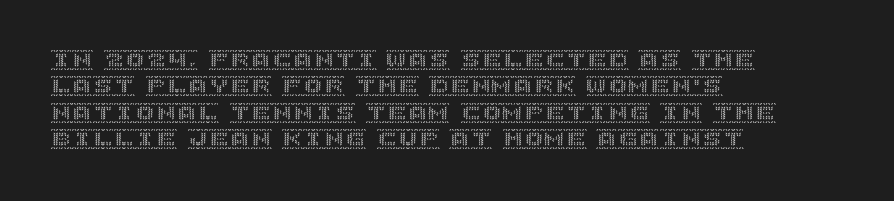
{"italic": "no", "underline": "no", "align": "left", "line_spacing": "normal", "line_spacing_ratio": 1.26, "letter_spacing": "normal", "letter_spacing_em": 0.0, "glyph_px": 21}
